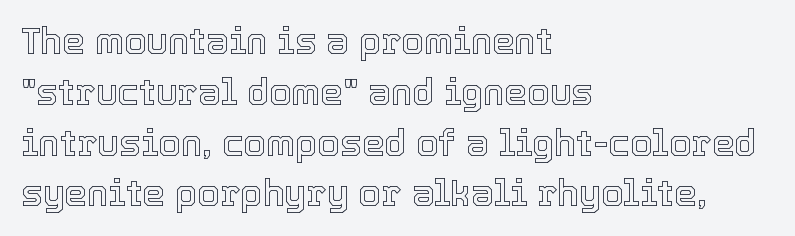
{"italic": "no", "width": "normal", "x_height": "medium", "monospaced": "no", "underline": "no", "align": "left", "line_spacing": "normal", "line_spacing_ratio": 1.41, "letter_spacing": "normal", "letter_spacing_em": 0.0, "glyph_px": 36}
